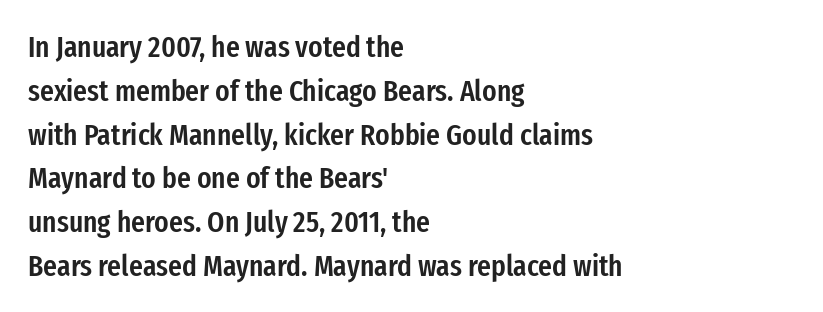
Q: Is the text bold? A: Semi-bold.
Q: Is the text italic (slanted)? A: No, it is upright.
Q: Is the typeface a serif or a sans-serif typeface? A: Sans-serif.
Q: Is the text underlined? A: No.
Q: How is the paragraph aligned? A: Left-aligned.
Q: Is the spacing between letters normal or unusually wide? A: Normal.
Q: Is the spacing between lines tight, normal or loose? A: Normal.
Q: Width (condensed, normal, or wide)? A: Condensed.
Q: Stroke contrast? A: Low.
Q: x-height? A: Medium.
Q: Monospaced? A: No.
